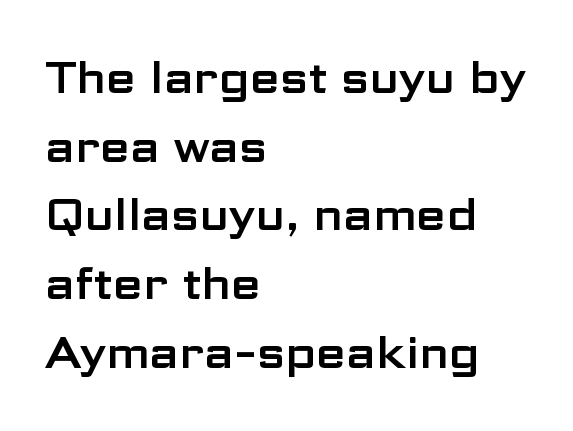
{"serif": "no", "italic": "no", "width": "wide", "stroke_contrast": "low", "x_height": "medium", "monospaced": "no", "underline": "no", "align": "left", "line_spacing": "normal", "line_spacing_ratio": 1.56, "letter_spacing": "normal", "letter_spacing_em": 0.0, "glyph_px": 44}
